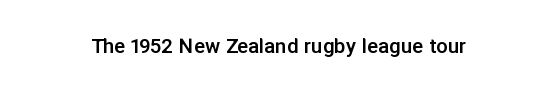
Q: Is the text bold? A: Semi-bold.
Q: Is the text italic (slanted)? A: No, it is upright.
Q: Is the text underlined? A: No.
Q: Is the spacing between letters normal or unusually wide? A: Normal.
